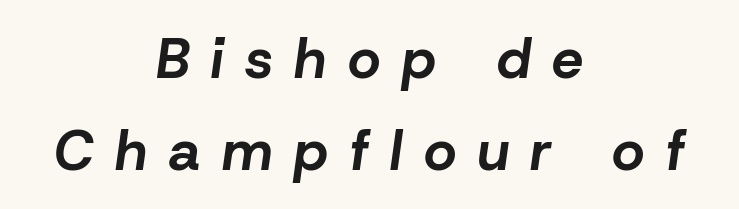
{"italic": "yes", "lean": "right", "slant_degrees": 8, "bold": "yes", "weight": "bold", "width": "normal", "stroke_contrast": "low", "x_height": "medium", "monospaced": "no", "underline": "no", "align": "center", "line_spacing": "normal", "line_spacing_ratio": 1.64, "letter_spacing": "wide", "letter_spacing_em": 0.39, "glyph_px": 56}
